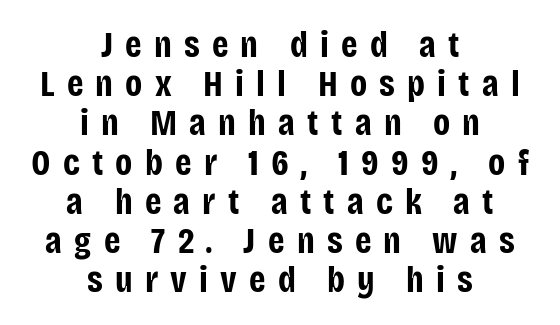
{"serif": "no", "italic": "no", "bold": "yes", "weight": "bold", "width": "condensed", "stroke_contrast": "low", "x_height": "large", "monospaced": "no", "underline": "no", "align": "center", "line_spacing": "tight", "line_spacing_ratio": 1.06, "letter_spacing": "wide", "letter_spacing_em": 0.33, "glyph_px": 37}
